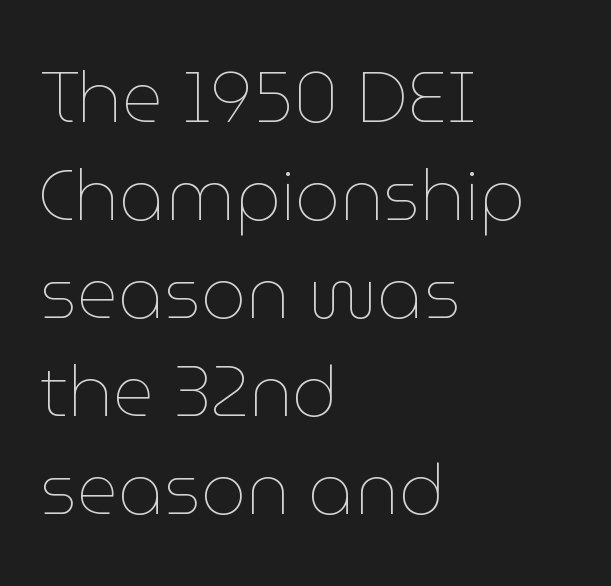
The image shows 71 px thin type, upright; set left-aligned, normal line spacing (1.38x), normal letter spacing, not underlined; low stroke contrast and a medium x-height.
